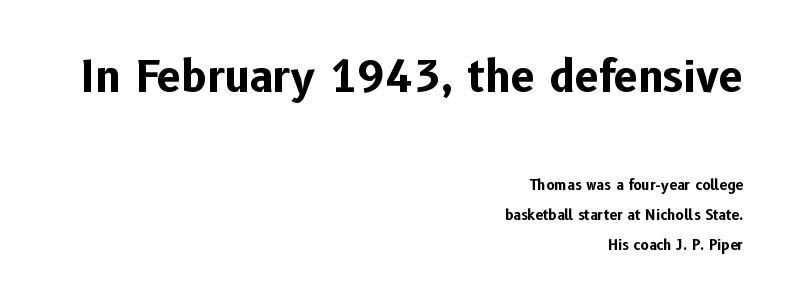
The image shows 43 px bold sans-serif type, upright; set right-aligned, loose line spacing (2.14x), normal letter spacing, not underlined; the first (top) block is 3.07x larger; low stroke contrast and a medium x-height.
